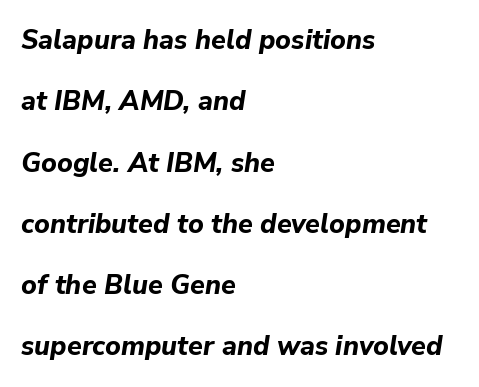
Is the letter spacing exaggerated? No — it looks like the ordinary default. Visually the block forms a straight wall on the left and a jagged coastline on the right. If you drew a line through each stem, it would be angled. Decoration check: the copy has no underline. Rows of type keep a wide berth in the vertical direction. This is heavy type, rendered in bold.
